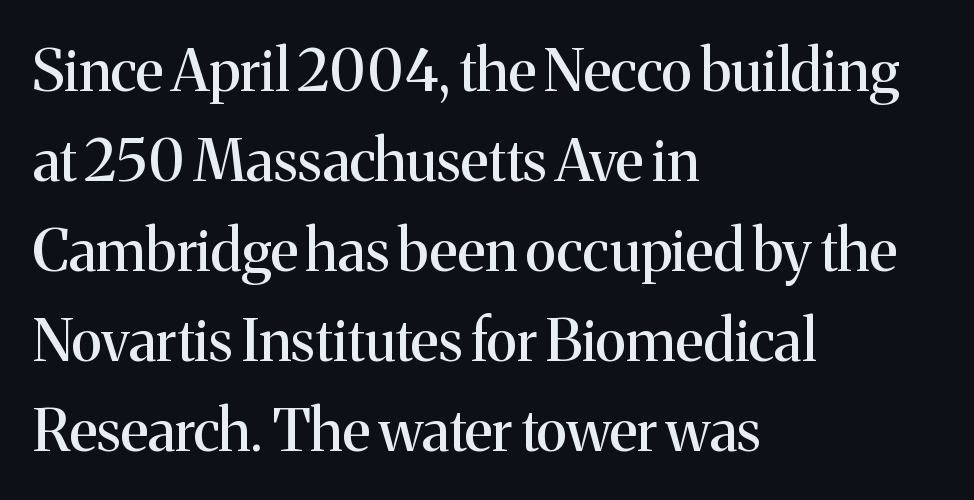
{"serif": "yes", "italic": "no", "width": "normal", "stroke_contrast": "medium", "x_height": "medium", "monospaced": "no", "underline": "no", "align": "left", "line_spacing": "normal", "line_spacing_ratio": 1.55, "letter_spacing": "normal", "letter_spacing_em": 0.0, "glyph_px": 58}
